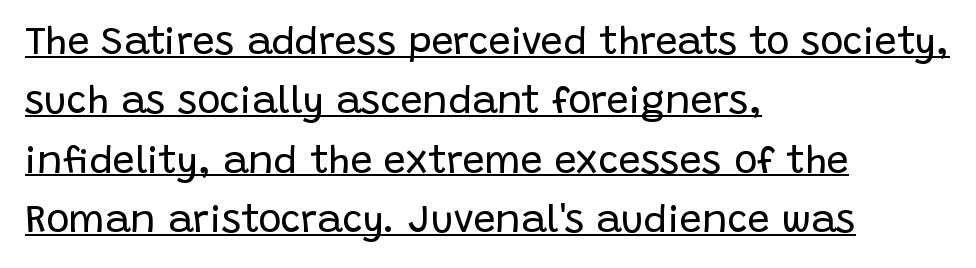
Every character sits straight up, as roman type does. The rows are spaced the way most documents space them. Check where the strokes stop: nothing finishes them off — pure sans. The paragraph has a hard left edge and a soft right edge.
